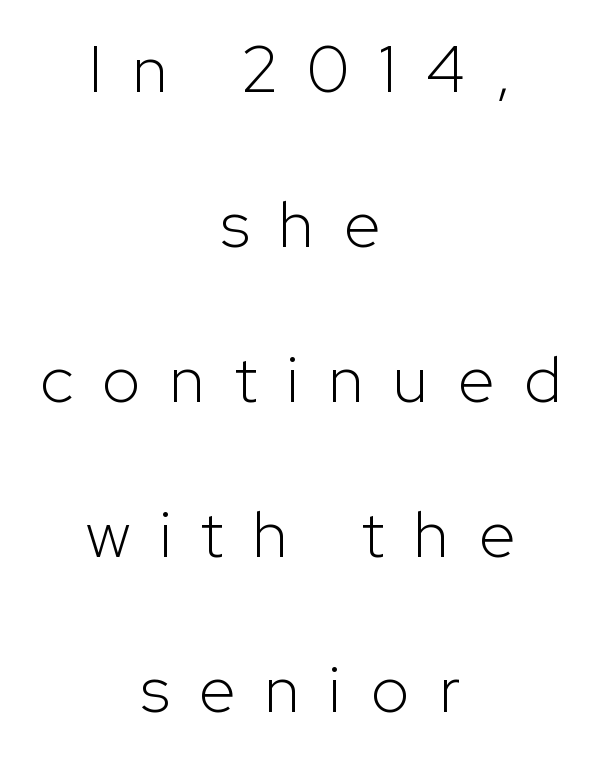
Glyph-to-glyph distance is far greater than everyday printed text. The letters stand straight up with perfectly vertical stems. The letters advance in unequal steps, a hallmark of proportional type. The specimen omits any rule beneath the text block's lines. Nothing heavy about these letters — not bold at all. A centered setting, common on invitations and titles, is used for this passage.
